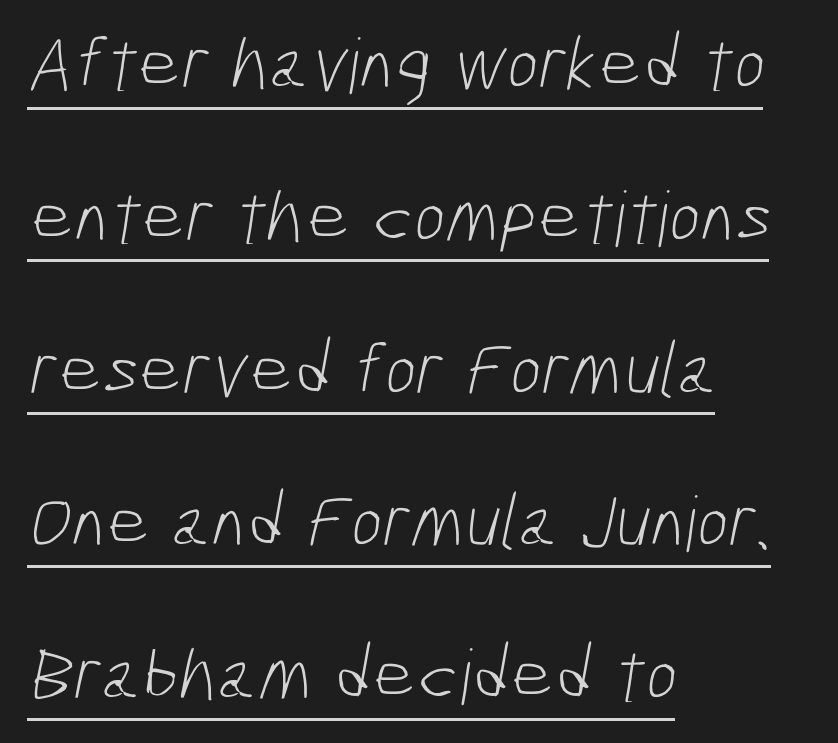
The typeface has the unassuming heft of standard copy or less. The font family rendered here belongs to the sans-serif group. The paragraph has a hard left edge and a soft right edge. This sample uses plain, unmodified letter spacing.
